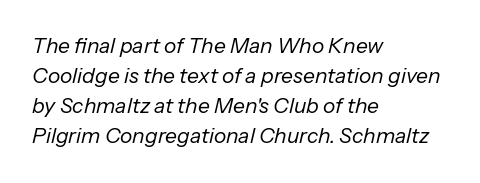
The image shows 21 px text type, italic (leaning right); set left-aligned, normal line spacing (1.43x), normal letter spacing, not underlined.
